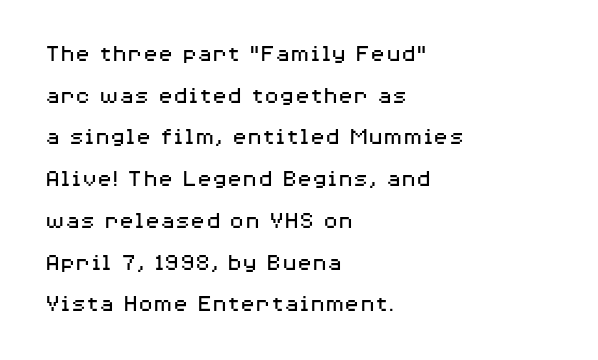
{"italic": "no", "bold": "no", "underline": "no", "align": "left", "line_spacing": "normal", "line_spacing_ratio": 1.67, "letter_spacing": "normal", "letter_spacing_em": 0.0, "glyph_px": 25}
